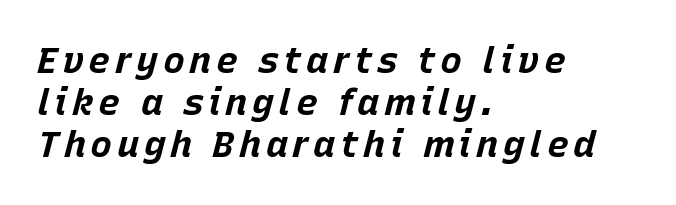
{"italic": "yes", "lean": "right", "slant_degrees": 15, "bold": "yes", "weight": "bold", "width": "normal", "stroke_contrast": "low", "x_height": "large", "monospaced": "no", "underline": "no", "align": "left", "line_spacing": "tight", "line_spacing_ratio": 1.14, "glyph_px": 37}
